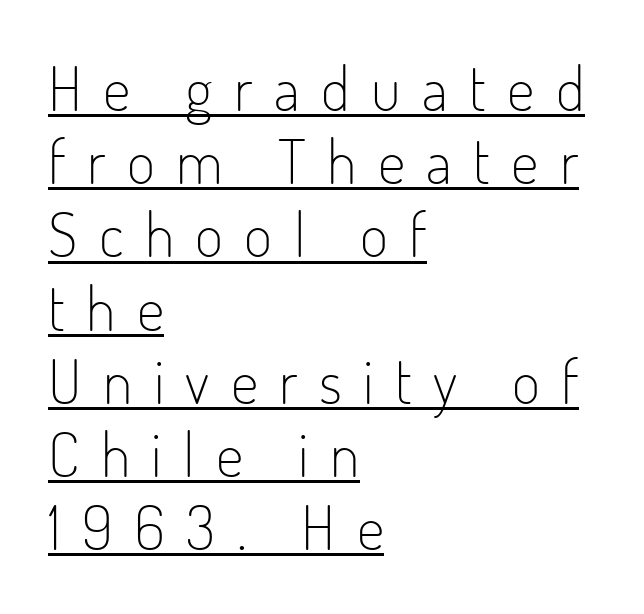
The image shows 61 px light, condensed sans-serif type, upright; set left-aligned, line spacing 1.2x, unusually wide letter spacing (+0.35 em), underlined; low stroke contrast and a small x-height.
